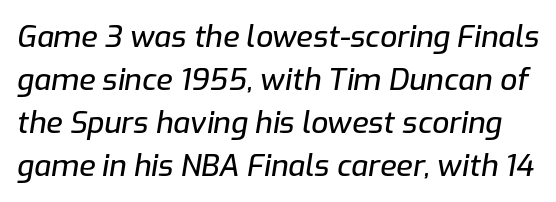
Compared with ordinary roman type, these characters are visibly tilted. The vertical gap from one line to the next is medium. The face used here is proportionally spaced, like ordinary book or web type. Each word holds together tightly as a unit, with standard inter-letter gaps.
